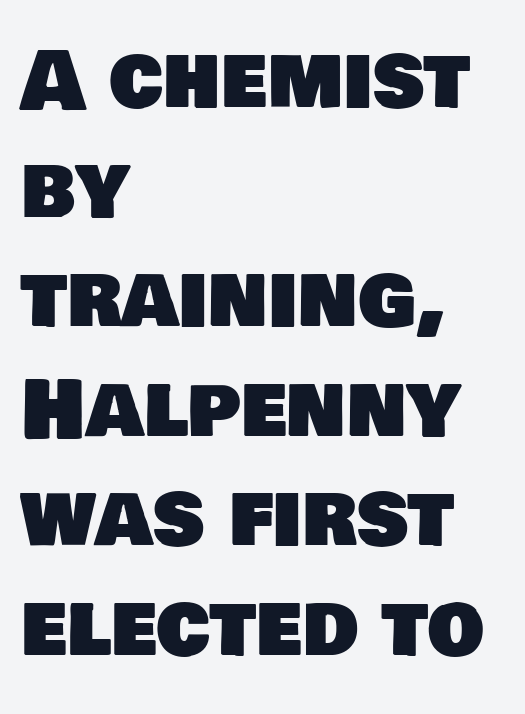
The image shows 80 px sans-serif type; set left-aligned, normal line spacing (1.37x), normal letter spacing, not underlined; low stroke contrast and a large x-height.
